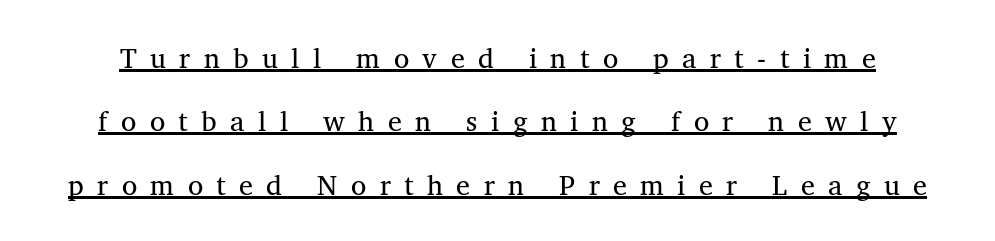
Q: Is the text bold? A: No.
Q: Is the text italic (slanted)? A: No, it is upright.
Q: Is the typeface a serif or a sans-serif typeface? A: Serif.
Q: Is the text underlined? A: Yes.
Q: Is the spacing between letters normal or unusually wide? A: Unusually wide.
Q: Is the spacing between lines tight, normal or loose? A: Loose.
Q: Width (condensed, normal, or wide)? A: Normal.
Q: Stroke contrast? A: Medium.
Q: x-height? A: Medium.
Q: Monospaced? A: No.
